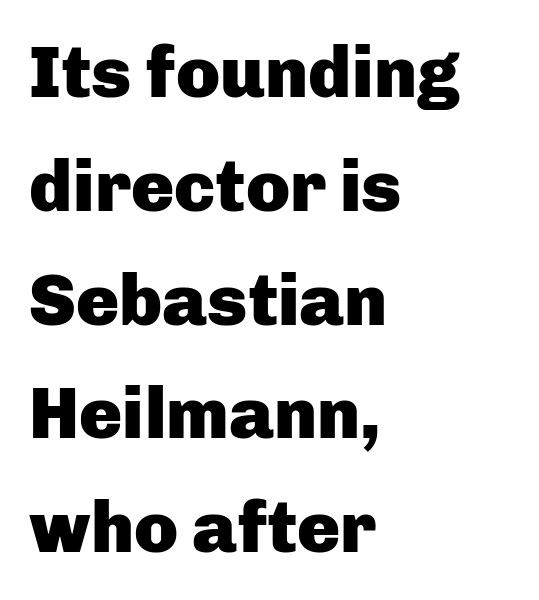
Q: Is the text bold? A: Yes.
Q: Is the text italic (slanted)? A: No, it is upright.
Q: Is the typeface a serif or a sans-serif typeface? A: Sans-serif.
Q: Is the text underlined? A: No.
Q: How is the paragraph aligned? A: Left-aligned.
Q: Is the spacing between letters normal or unusually wide? A: Normal.
Q: Is the spacing between lines tight, normal or loose? A: Normal.
Q: Width (condensed, normal, or wide)? A: Normal.
Q: Stroke contrast? A: Low.
Q: x-height? A: Medium.
Q: Monospaced? A: No.
